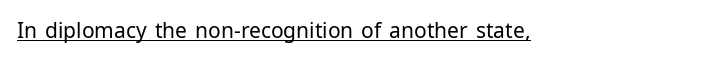
Q: Is the text bold? A: No.
Q: Is the text italic (slanted)? A: No, it is upright.
Q: Is the text underlined? A: Yes.
Q: Is the spacing between letters normal or unusually wide? A: Normal.
